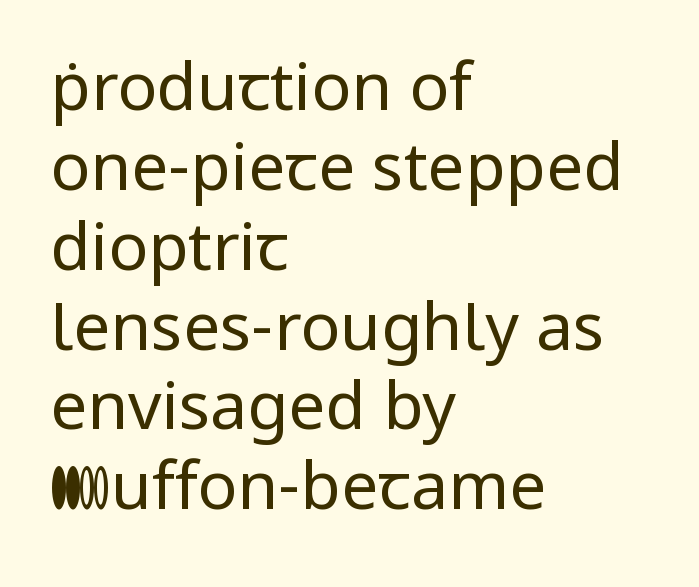
Plain, unruled lines of type. Weight: in the light-to-regular range. Spacing verdict: proportional, widths tailored to each character. No extra tracking has been applied to these lines.
